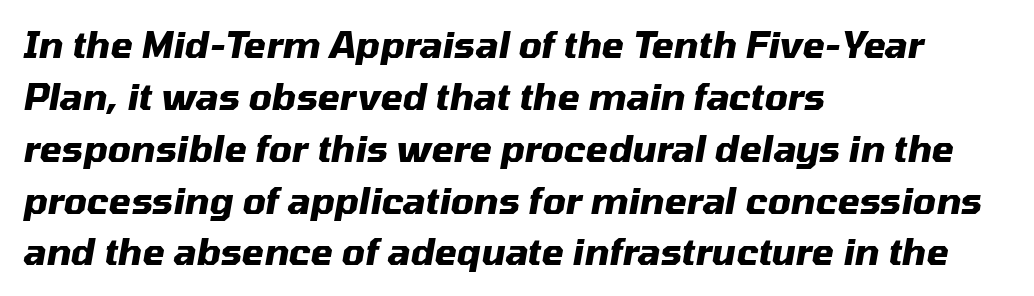
Pretty heavy lettering here — definitely bold. The type is set solid horizontally, with unmodified tracking. Would a proofreader flag this as italicized? Yes. Students, observe: this is what conventionally led text looks like.
